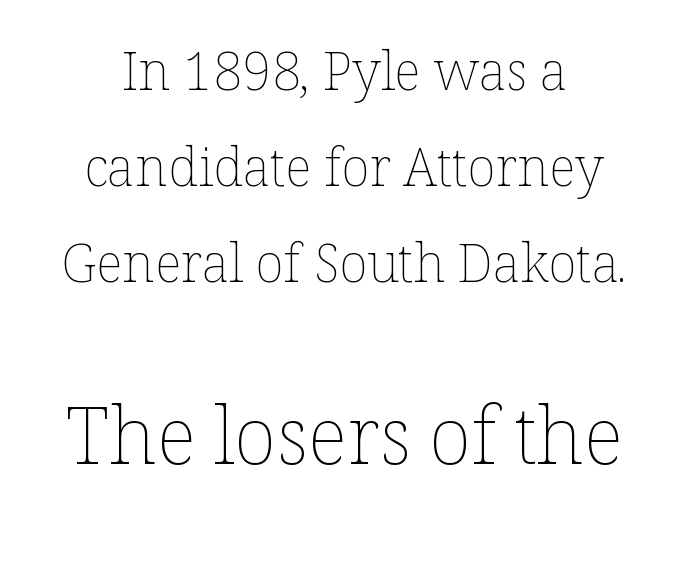
{"italic": "no", "bold": "no", "weight": "thin", "width": "normal", "stroke_contrast": "low", "x_height": "medium", "monospaced": "no", "underline": "no", "line_spacing_ratio": 1.81, "letter_spacing": "normal", "letter_spacing_em": 0.0, "larger_block": "second", "size_ratio": 1.49, "glyph_px": 79}
